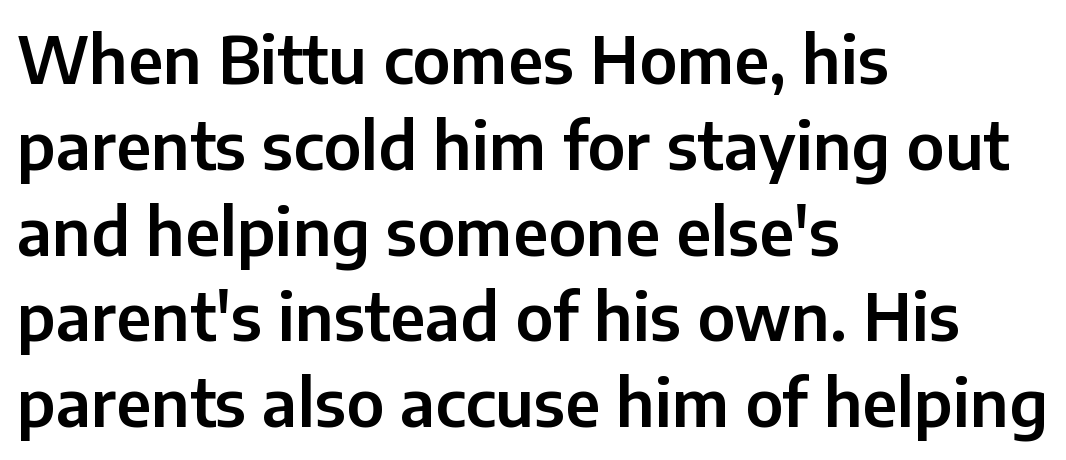
Q: Is the text italic (slanted)? A: No, it is upright.
Q: Is the typeface a serif or a sans-serif typeface? A: Sans-serif.
Q: Is the text underlined? A: No.
Q: How is the paragraph aligned? A: Left-aligned.
Q: Is the spacing between letters normal or unusually wide? A: Normal.
Q: Is the spacing between lines tight, normal or loose? A: Normal.
Q: Width (condensed, normal, or wide)? A: Normal.
Q: Stroke contrast? A: Low.
Q: x-height? A: Medium.
Q: Monospaced? A: No.
